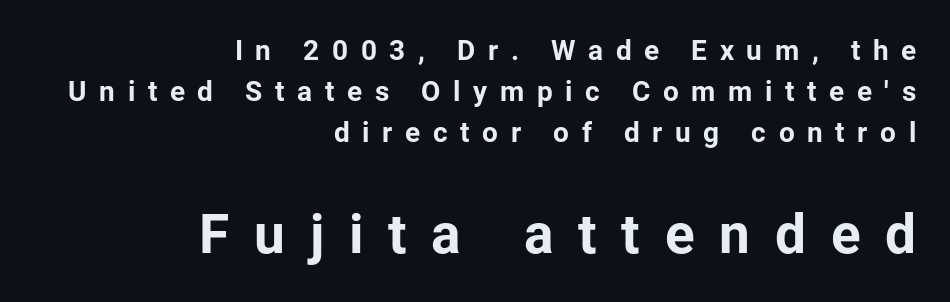
The image shows 55 px bold sans-serif type, upright; set right-aligned, normal line spacing (1.47x), unusually wide letter spacing (+0.45 em), not underlined; the second (bottom) block is 1.96x larger; low stroke contrast and a medium x-height.
